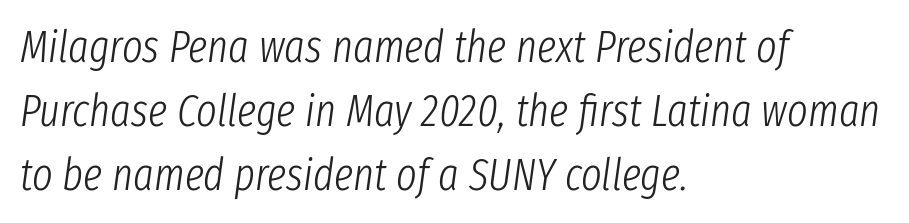
Each stroke keeps to a modest, everyday thickness or less. Is this a fixed-width face? No — the glyphs have proportional, varying widths. Nobody touched the tracking dial on this one. Beneath every word, the page is bare.
